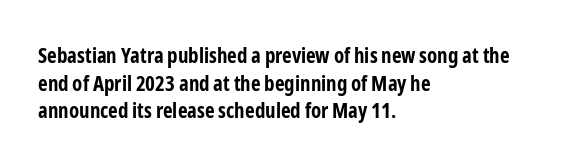
It's the straight-up-and-down kind of type. The words here are not underlined. Summary of vertical rhythm: regular, with standard interline spacing. Alignment: flush left. The rendering keeps characters at their native spacing.
